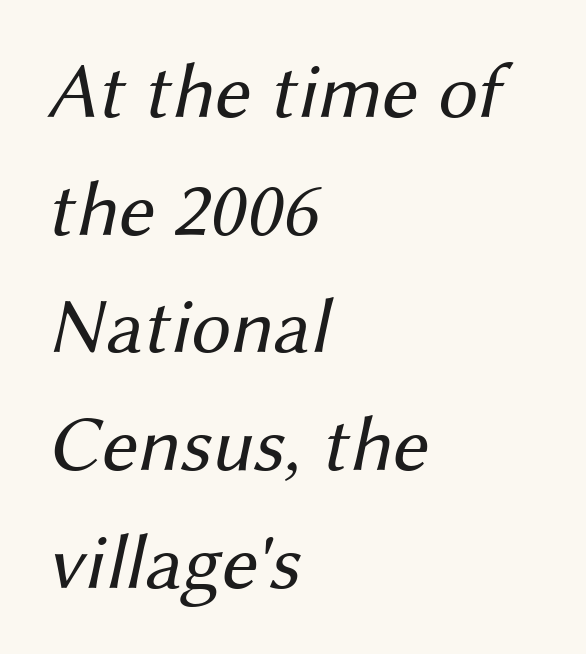
{"serif": "no", "bold": "no", "weight": "regular", "width": "normal", "stroke_contrast": "medium", "x_height": "medium", "monospaced": "no", "underline": "no", "align": "left", "line_spacing": "normal", "line_spacing_ratio": 1.49, "letter_spacing": "normal", "letter_spacing_em": 0.0, "glyph_px": 79}
